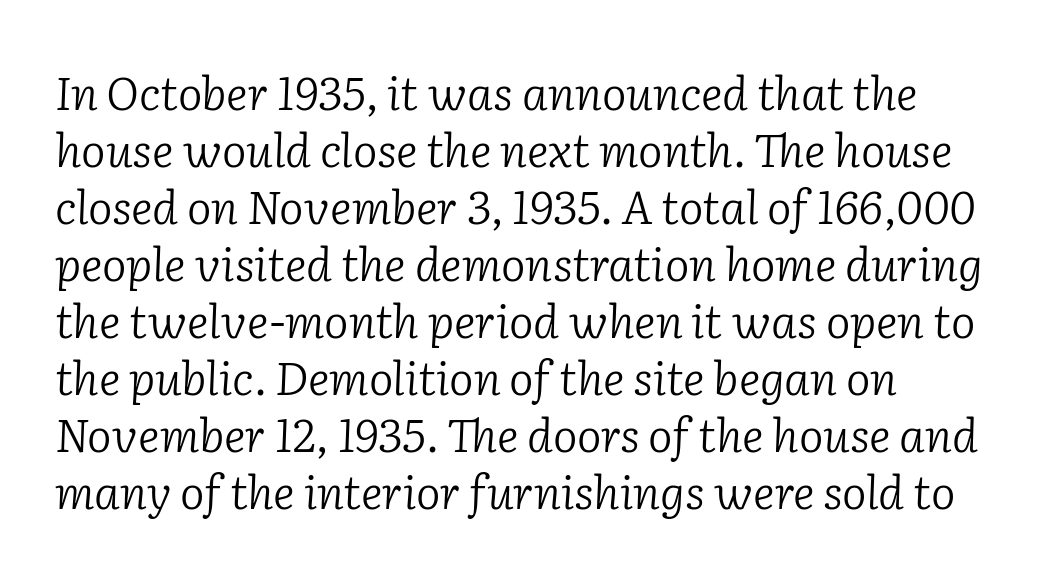
The image shows 46 px light serif type, italic (leaning right); set left-aligned, line spacing 1.24x, normal letter spacing, not underlined; low stroke contrast and a medium x-height.
